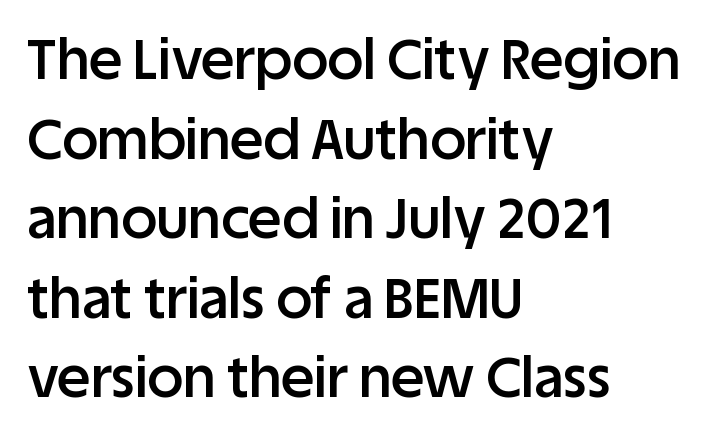
The image shows 56 px semibold sans-serif type, upright; set left-aligned, normal line spacing (1.42x), normal letter spacing, not underlined; low stroke contrast and a large x-height.
